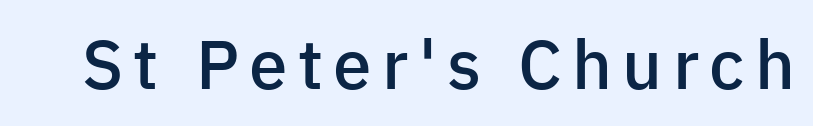
{"serif": "no", "italic": "no", "bold": "semi", "weight": "semibold", "width": "normal", "stroke_contrast": "low", "x_height": "medium", "monospaced": "no", "underline": "no", "glyph_px": 69}
